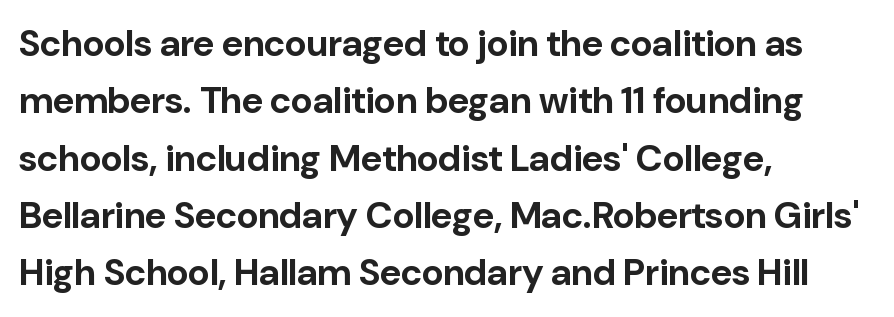
The image shows 37 px bold sans-serif type, upright; set left-aligned, normal line spacing (1.55x), normal letter spacing, not underlined; low stroke contrast and a medium x-height.
